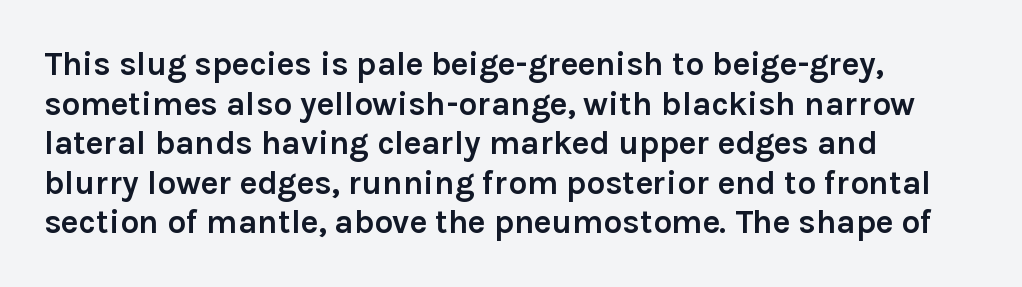
{"serif": "no", "italic": "no", "bold": "yes", "weight": "semibold", "width": "normal", "x_height": "medium", "monospaced": "no", "underline": "no", "align": "left", "line_spacing_ratio": 1.2, "letter_spacing": "normal", "letter_spacing_em": 0.0, "glyph_px": 33}
